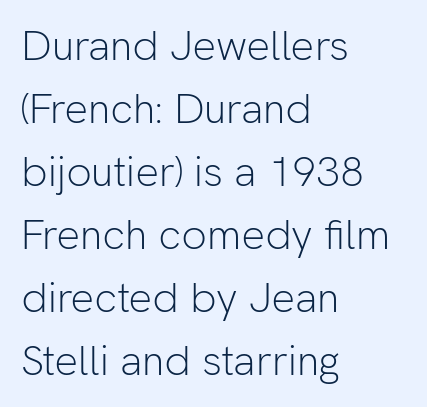
Q: Is the text bold? A: No.
Q: Is the text italic (slanted)? A: No, it is upright.
Q: Is the typeface a serif or a sans-serif typeface? A: Sans-serif.
Q: Is the text underlined? A: No.
Q: How is the paragraph aligned? A: Left-aligned.
Q: Is the spacing between letters normal or unusually wide? A: Normal.
Q: Is the spacing between lines tight, normal or loose? A: Normal.
Q: Width (condensed, normal, or wide)? A: Normal.
Q: Stroke contrast? A: Low.
Q: x-height? A: Medium.
Q: Monospaced? A: No.
